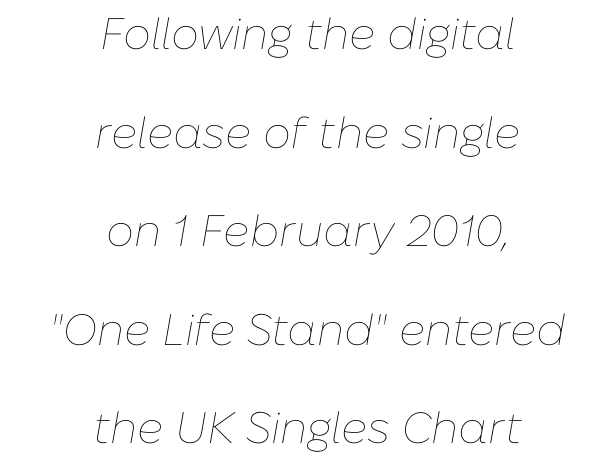
The glyphs are unaccompanied by any horizontal stroke below them. This sample has the flowing, uneven cadence of proportional lettering. In terms of posture, this sample is oblique. The whitespace from short lines is split evenly between both sides.
